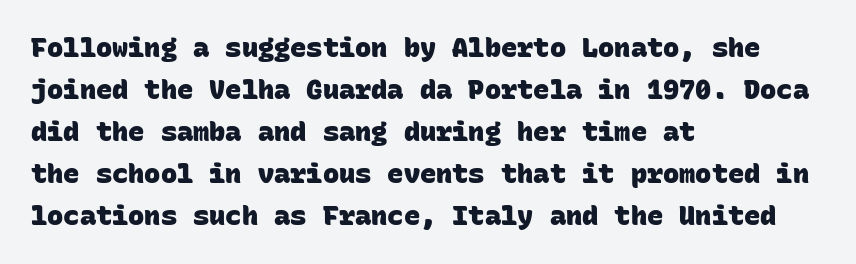
The image shows 27 px bold type; set left-aligned, normal line spacing (1.56x), normal letter spacing, not underlined.
